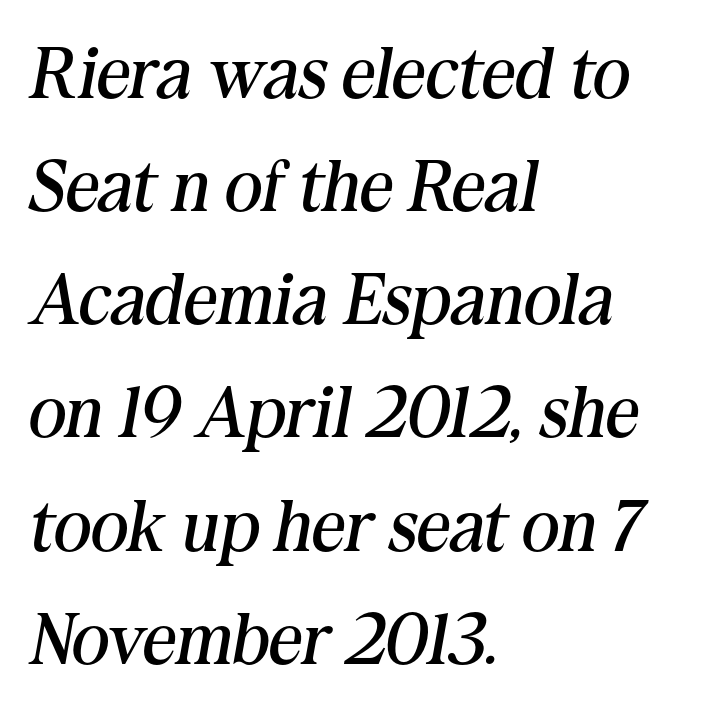
{"serif": "yes", "italic": "yes", "lean": "right", "slant_degrees": 10, "bold": "no", "weight": "regular", "width": "normal", "stroke_contrast": "medium", "x_height": "medium", "monospaced": "no", "underline": "no", "align": "left", "line_spacing": "normal", "line_spacing_ratio": 1.55, "letter_spacing": "normal", "letter_spacing_em": 0.0, "glyph_px": 73}
